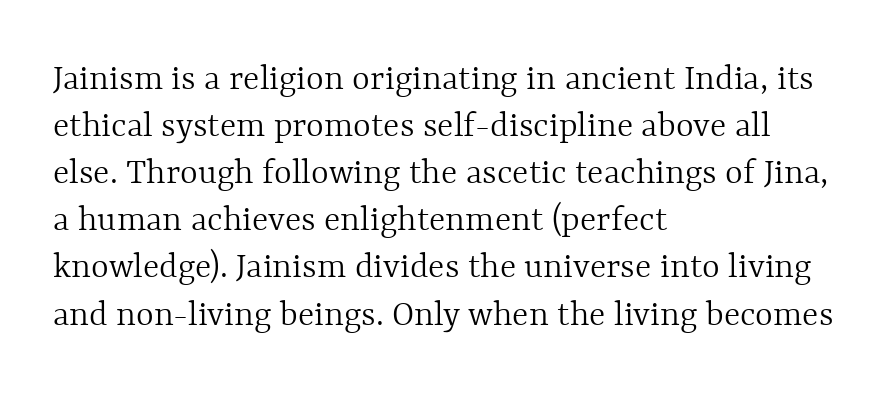
{"italic": "no", "bold": "no", "weight": "light", "width": "normal", "x_height": "medium", "monospaced": "no", "underline": "no", "align": "left", "line_spacing_ratio": 1.24, "letter_spacing": "normal", "letter_spacing_em": 0.0, "glyph_px": 38}
